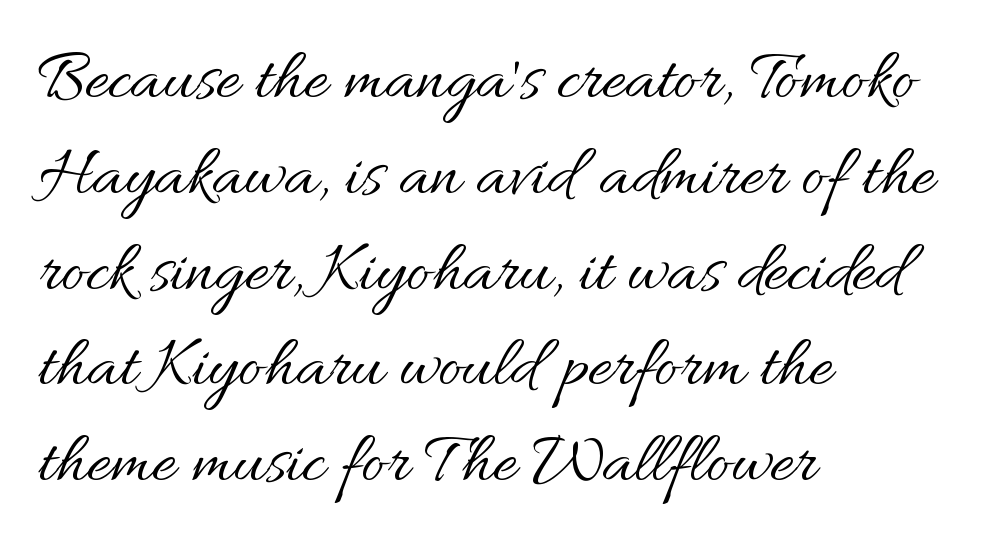
Q: Is the text bold? A: No.
Q: Is the text italic (slanted)? A: Yes.
Q: Is the text underlined? A: No.
Q: How is the paragraph aligned? A: Left-aligned.
Q: Is the spacing between letters normal or unusually wide? A: Normal.
Q: Is the spacing between lines tight, normal or loose? A: Normal.
Q: Width (condensed, normal, or wide)? A: Normal.
Q: Stroke contrast? A: Medium.
Q: x-height? A: Small.
Q: Monospaced? A: No.
